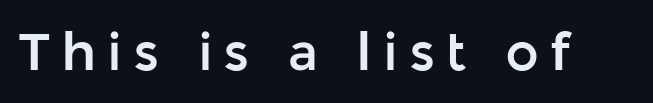
Spacing between characters has been opened up far beyond the box default. Clear beneath every line of the passage. Do the characters align in a grid? No, the font is proportional. The rendering shows plain stroke endings on the letterforms — a sans-serif design. Posture: vertical.
